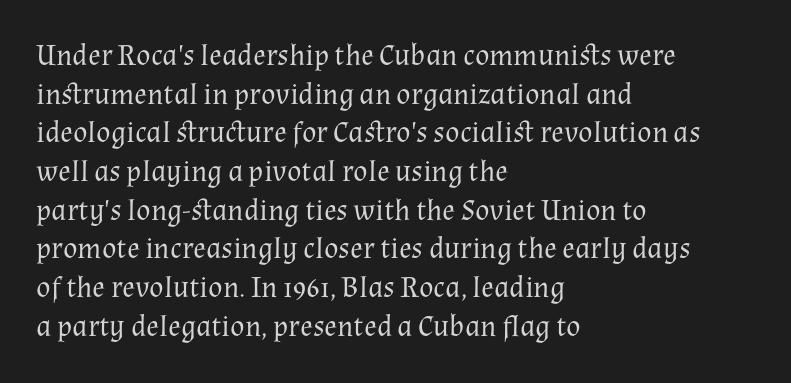
{"serif": "yes", "italic": "no", "bold": "no", "weight": "regular", "width": "normal", "stroke_contrast": "medium", "x_height": "medium", "monospaced": "no", "underline": "no", "align": "left", "line_spacing": "normal", "line_spacing_ratio": 1.29, "letter_spacing": "normal", "letter_spacing_em": 0.0, "glyph_px": 30}
